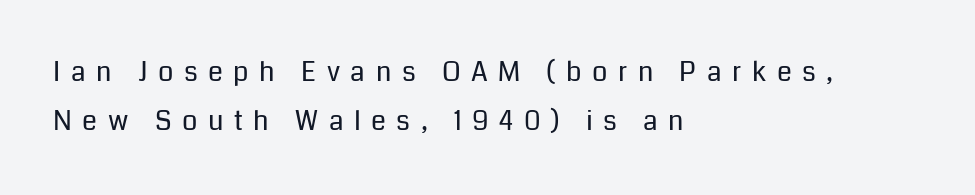
Q: Is the text bold? A: No.
Q: Is the text italic (slanted)? A: No, it is upright.
Q: Is the text underlined? A: No.
Q: How is the paragraph aligned? A: Left-aligned.
Q: Is the spacing between letters normal or unusually wide? A: Unusually wide.
